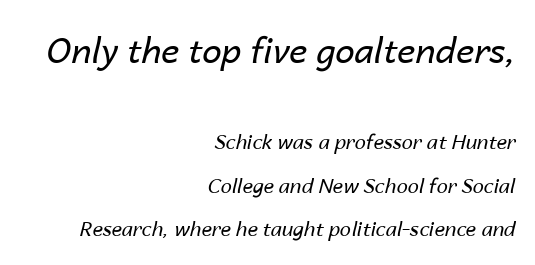
Unbolded letterforms with no extra heft. Clear beneath every line of the passage. The designer dialed line spacing up above the default. Which of the two is more prominent by size? The first, at the top. The text carries the slant typical of an italic or oblique font. The face used here is rendered with its standard letterfit.
